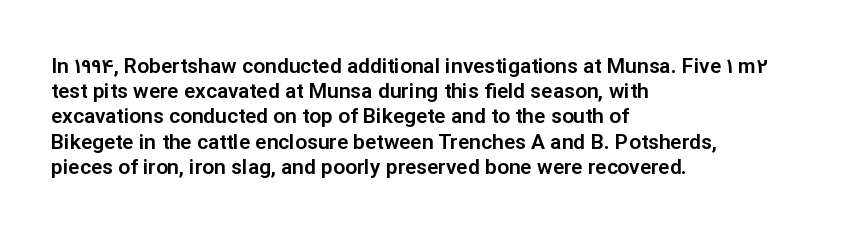
{"italic": "no", "underline": "no", "align": "left", "line_spacing_ratio": 1.2, "letter_spacing": "normal", "letter_spacing_em": 0.0, "glyph_px": 21}
